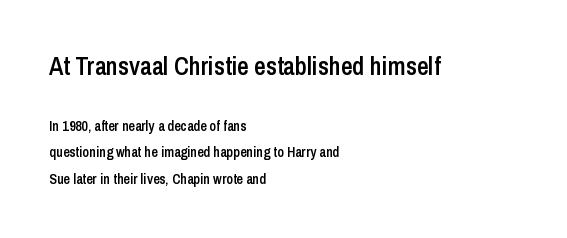
Q: Is the text bold? A: Semi-bold.
Q: Is the text italic (slanted)? A: No, it is upright.
Q: Is the text underlined? A: No.
Q: How is the paragraph aligned? A: Left-aligned.
Q: Is the spacing between letters normal or unusually wide? A: Normal.
Q: Which block of text is set in a larger size, the first (top) or the second (bottom)? A: The first (top) one.
